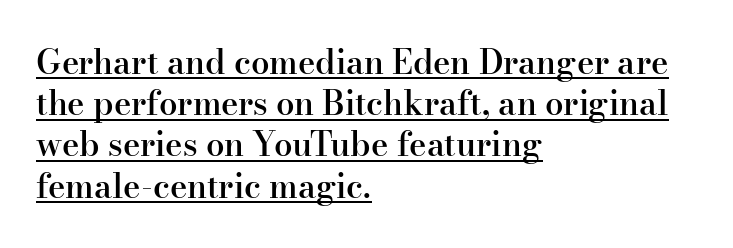
{"serif": "yes", "italic": "no", "bold": "semi", "weight": "semibold", "width": "normal", "stroke_contrast": "high", "x_height": "small", "monospaced": "no", "underline": "yes", "align": "left", "line_spacing": "normal", "line_spacing_ratio": 1.25, "letter_spacing": "normal", "letter_spacing_em": 0.0, "glyph_px": 33}
